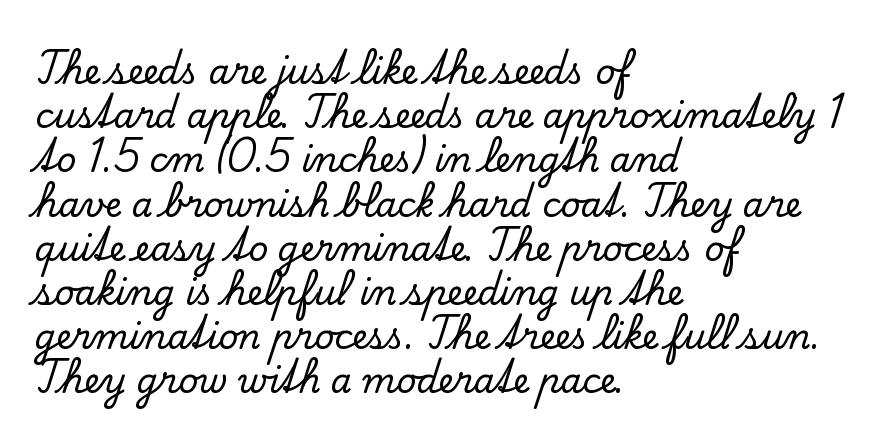
{"serif": "yes", "width": "normal", "stroke_contrast": "low", "x_height": "small", "monospaced": "no", "underline": "no", "align": "left", "line_spacing": "normal", "line_spacing_ratio": 1.3, "letter_spacing": "normal", "letter_spacing_em": 0.0, "glyph_px": 34}
